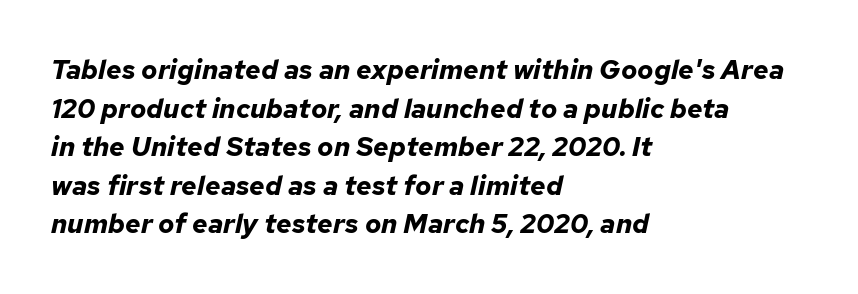
{"italic": "yes", "lean": "right", "slant_degrees": 12, "bold": "yes", "underline": "no", "align": "left", "line_spacing": "normal", "line_spacing_ratio": 1.43, "letter_spacing": "normal", "letter_spacing_em": 0.0, "glyph_px": 27}
